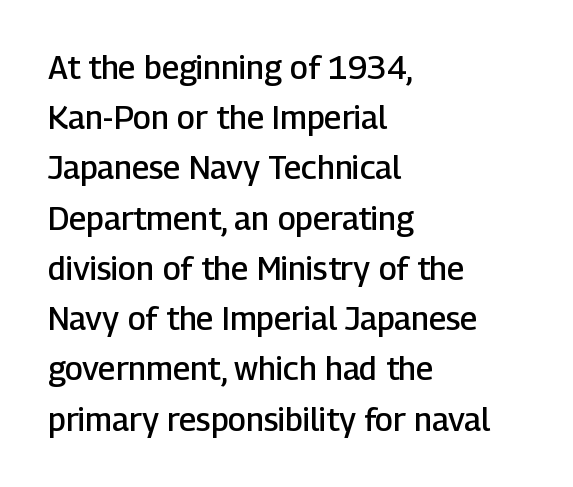
The image shows 32 px semibold sans-serif type, upright; set left-aligned, normal line spacing (1.57x), normal letter spacing, not underlined; low stroke contrast and a medium x-height.
